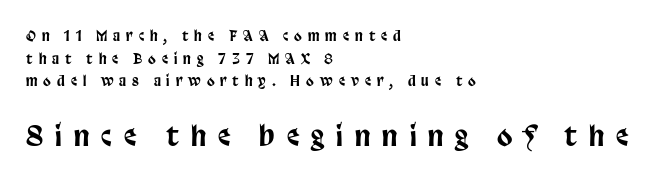
Q: Is the text italic (slanted)? A: No, it is upright.
Q: Is the typeface a serif or a sans-serif typeface? A: Sans-serif.
Q: Is the text underlined? A: No.
Q: How is the paragraph aligned? A: Left-aligned.
Q: Is the spacing between letters normal or unusually wide? A: Unusually wide.
Q: Is the spacing between lines tight, normal or loose? A: Normal.
Q: Which block of text is set in a larger size, the first (top) or the second (bottom)? A: The second (bottom) one.
Q: Width (condensed, normal, or wide)? A: Condensed.
Q: Stroke contrast? A: Low.
Q: x-height? A: Large.
Q: Monospaced? A: No.
